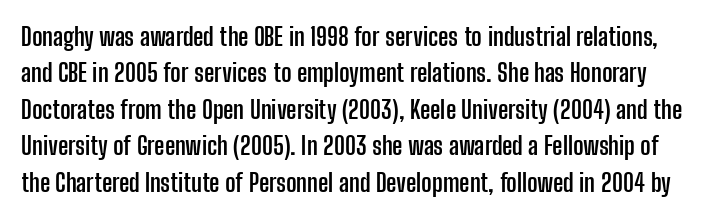
Each word holds together tightly as a unit, with standard inter-letter gaps. Quick note: underline off. Ordinary non-slanted type is in use. Look at the stroke-to-counter ratio: heavy, a bold.
